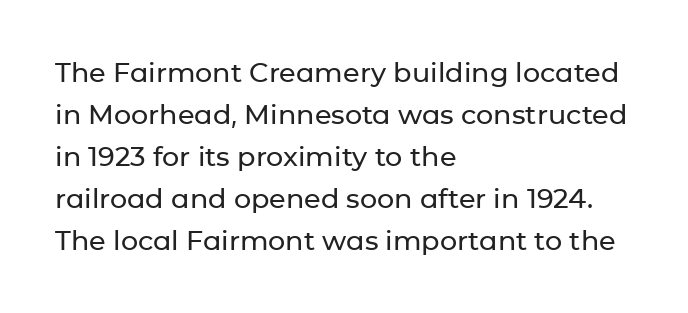
The image shows 27 px text type, upright; set left-aligned, normal line spacing (1.56x), normal letter spacing, not underlined.
